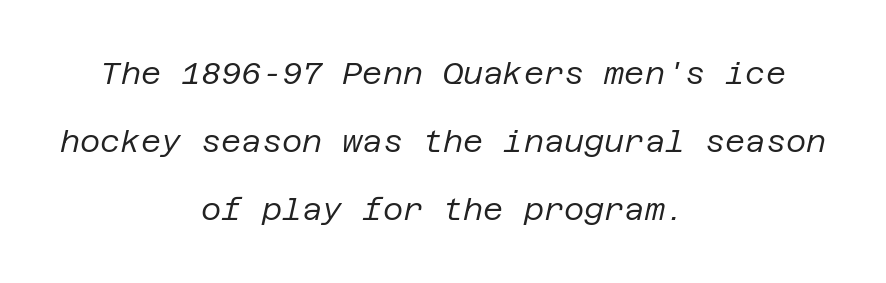
Q: Is the text bold? A: No.
Q: Is the text italic (slanted)? A: Yes, it leans right by about 12 degrees.
Q: Is the text underlined? A: No.
Q: How is the paragraph aligned? A: Centered.
Q: Is the spacing between letters normal or unusually wide? A: Normal.
Q: Is the spacing between lines tight, normal or loose? A: Loose.
Q: Width (condensed, normal, or wide)? A: Normal.
Q: Stroke contrast? A: Low.
Q: x-height? A: Large.
